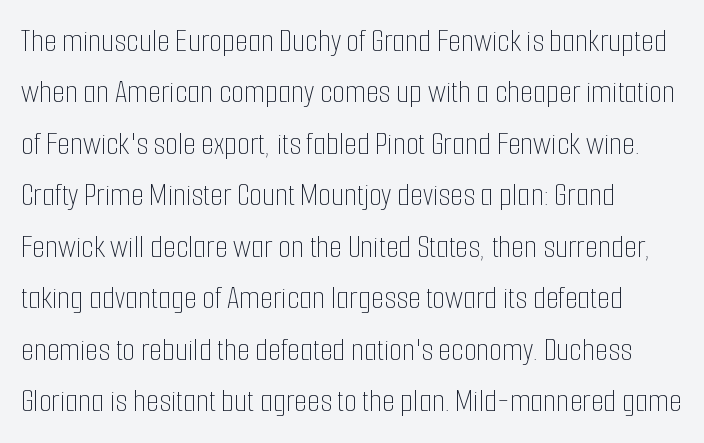
Q: Is the text bold? A: No.
Q: Is the text italic (slanted)? A: No, it is upright.
Q: Is the text underlined? A: No.
Q: How is the paragraph aligned? A: Left-aligned.
Q: Is the spacing between letters normal or unusually wide? A: Normal.
Q: Is the spacing between lines tight, normal or loose? A: Normal.
Q: Width (condensed, normal, or wide)? A: Condensed.
Q: Stroke contrast? A: Low.
Q: x-height? A: Medium.
Q: Monospaced? A: No.
